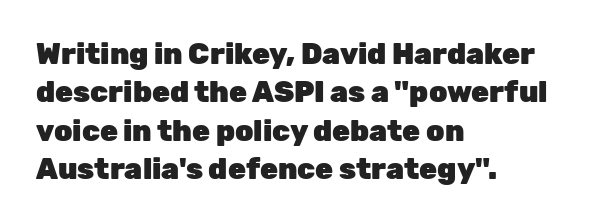
Nobody touched the tracking dial on this one. Bold? Absolutely — the strokes are thick and heavy. Notice how the passage keeps a crisp vertical edge on the left only. The specimen reads as upright at a glance.
